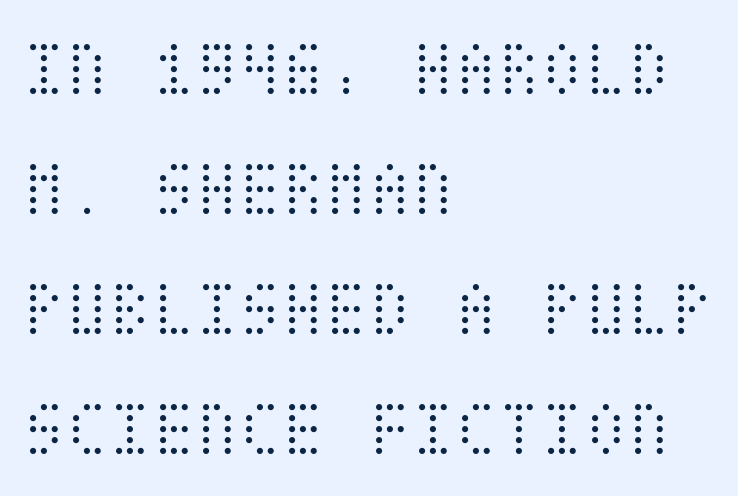
Q: Is the text bold? A: No.
Q: Is the text italic (slanted)? A: No, it is upright.
Q: Is the text underlined? A: No.
Q: How is the paragraph aligned? A: Left-aligned.
Q: Is the spacing between letters normal or unusually wide? A: Normal.
Q: Is the spacing between lines tight, normal or loose? A: Normal.
Q: Width (condensed, normal, or wide)? A: Condensed.
Q: Stroke contrast? A: Medium.
Q: x-height? A: Large.
